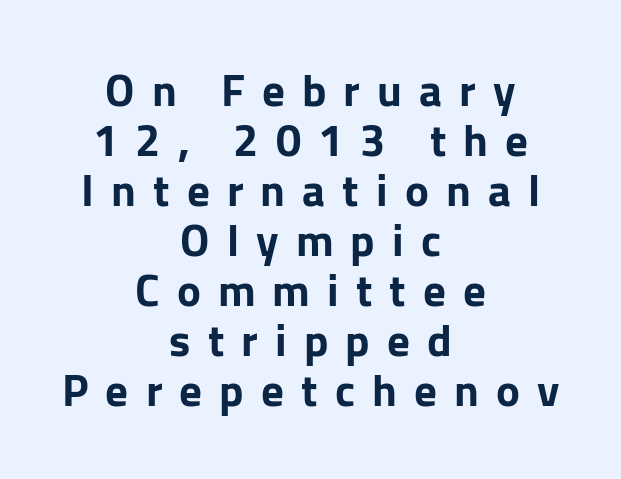
Heavy-handed strokes throughout: this text is bold. Short and long lines alike share a common midpoint. The passage shown has open, widely tracked lettering throughout. Quick note: interline space is minimal. Is this a sans? Yes — the strokes have no serifs.
